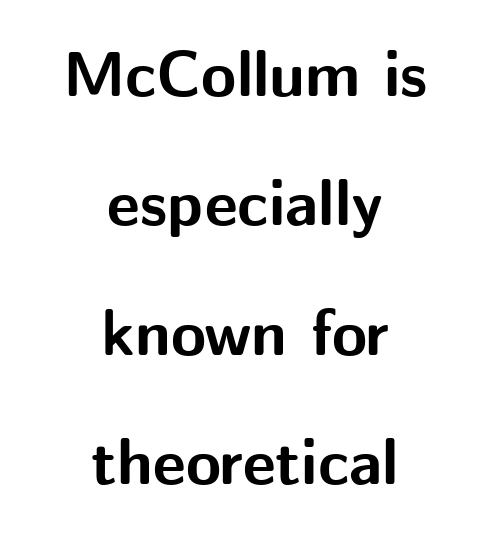
{"serif": "no", "italic": "no", "bold": "yes", "weight": "bold", "width": "normal", "stroke_contrast": "medium", "x_height": "medium", "monospaced": "no", "underline": "no", "align": "center", "line_spacing": "loose", "line_spacing_ratio": 2.02, "letter_spacing": "normal", "letter_spacing_em": 0.0, "glyph_px": 64}
